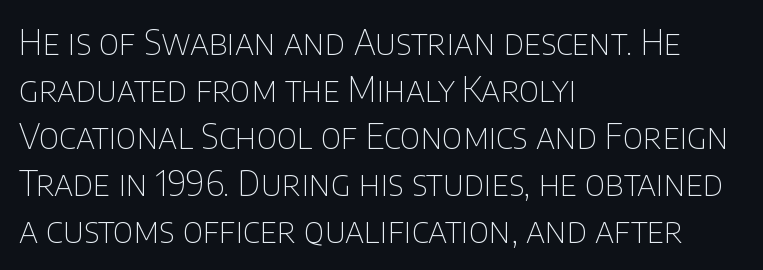
Q: Is the text bold? A: No.
Q: Is the text italic (slanted)? A: No, it is upright.
Q: Is the typeface a serif or a sans-serif typeface? A: Sans-serif.
Q: Is the text underlined? A: No.
Q: How is the paragraph aligned? A: Left-aligned.
Q: Is the spacing between letters normal or unusually wide? A: Normal.
Q: Is the spacing between lines tight, normal or loose? A: Normal.
Q: Width (condensed, normal, or wide)? A: Normal.
Q: Stroke contrast? A: Low.
Q: x-height? A: Large.
Q: Monospaced? A: No.
